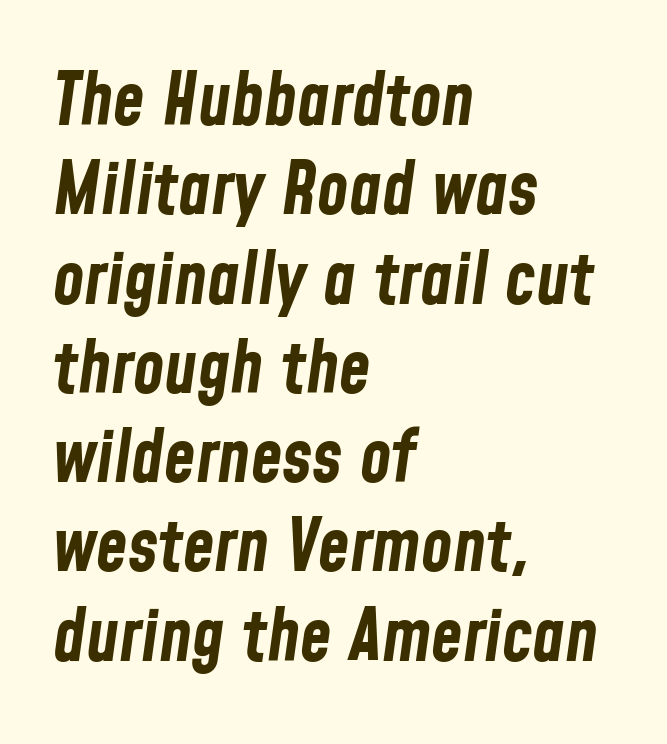
The words here are not underlined. No extra tracking has been applied to these lines. I'd describe the lettering as bold — thick and assertive. The letters are slanted; this is an italic face.
